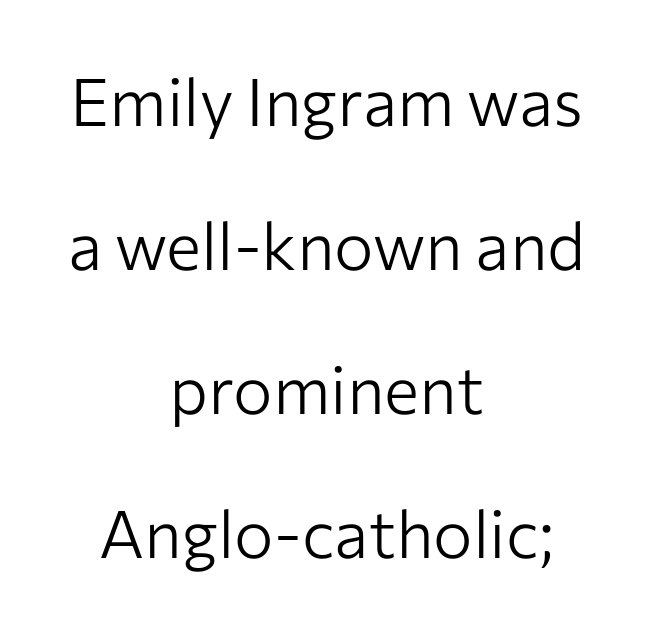
Q: Is the text bold? A: No.
Q: Is the text italic (slanted)? A: No, it is upright.
Q: Is the typeface a serif or a sans-serif typeface? A: Sans-serif.
Q: Is the text underlined? A: No.
Q: How is the paragraph aligned? A: Centered.
Q: Is the spacing between letters normal or unusually wide? A: Normal.
Q: Is the spacing between lines tight, normal or loose? A: Loose.
Q: Width (condensed, normal, or wide)? A: Normal.
Q: Stroke contrast? A: Low.
Q: x-height? A: Medium.
Q: Monospaced? A: No.
